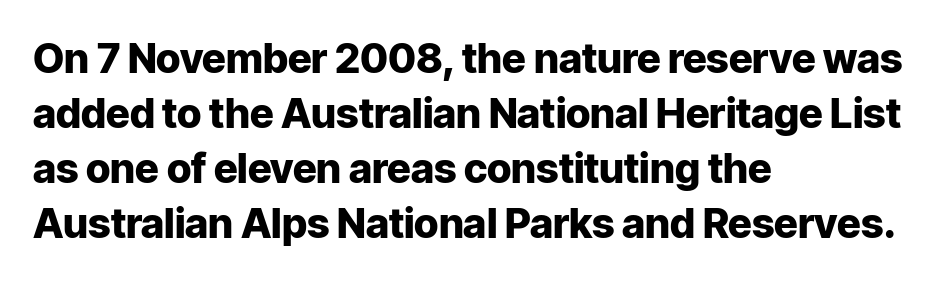
{"serif": "no", "italic": "no", "bold": "yes", "weight": "heavy", "width": "normal", "stroke_contrast": "low", "x_height": "medium", "monospaced": "no", "underline": "no", "align": "left", "line_spacing": "normal", "line_spacing_ratio": 1.34, "letter_spacing": "normal", "letter_spacing_em": 0.0, "glyph_px": 41}
